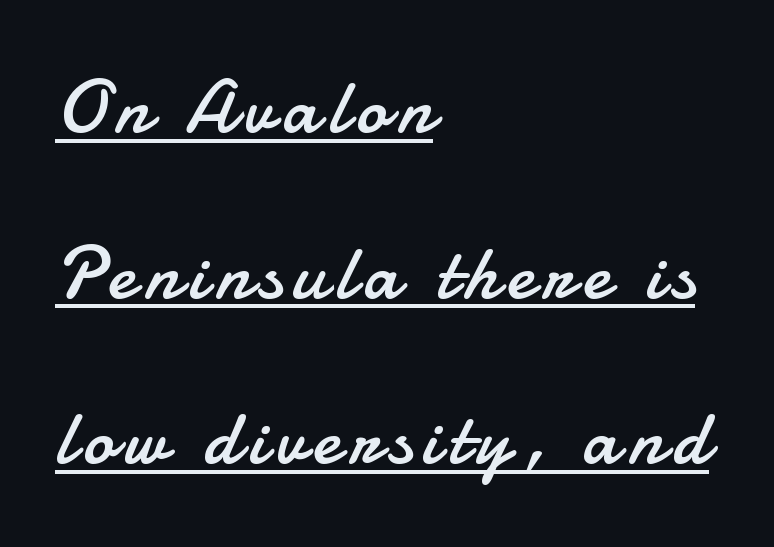
The text was rendered using a sans face with plain stroke endings. Unbolded letterforms with no extra heft. Students, observe the line beneath the letters — that is underlining. The compositor pushed each line to the left boundary. How would I describe the line gaps? Wide and relaxed.
